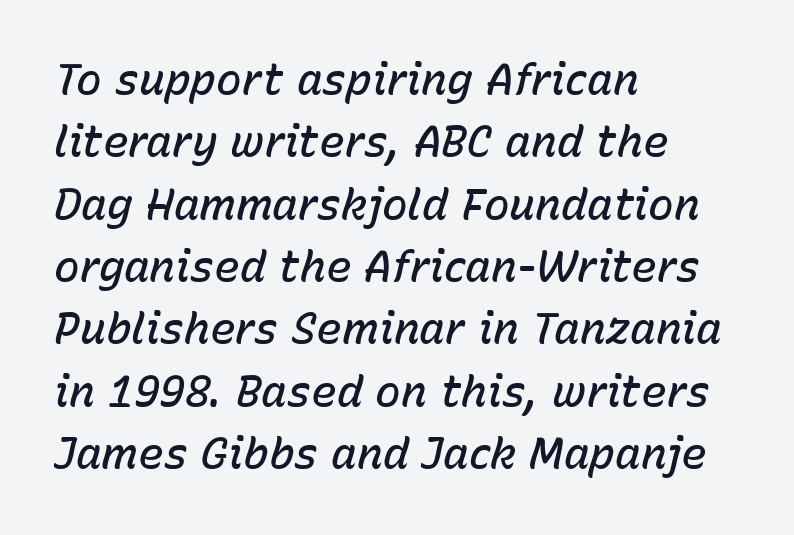
Q: Is the text bold? A: Semi-bold.
Q: Is the text italic (slanted)? A: Yes, it leans right by about 15 degrees.
Q: Is the text underlined? A: No.
Q: How is the paragraph aligned? A: Left-aligned.
Q: Is the spacing between letters normal or unusually wide? A: Normal.
Q: Is the spacing between lines tight, normal or loose? A: Normal.
Q: Width (condensed, normal, or wide)? A: Normal.
Q: Stroke contrast? A: Low.
Q: x-height? A: Medium.
Q: Monospaced? A: No.
